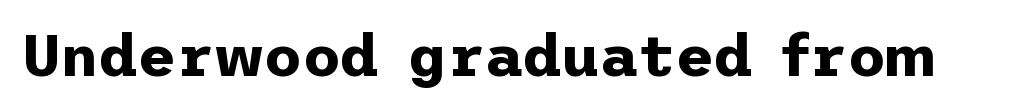
The image shows 59 px bold sans-serif type, upright; set normal letter spacing, not underlined; low stroke contrast and a medium x-height.
